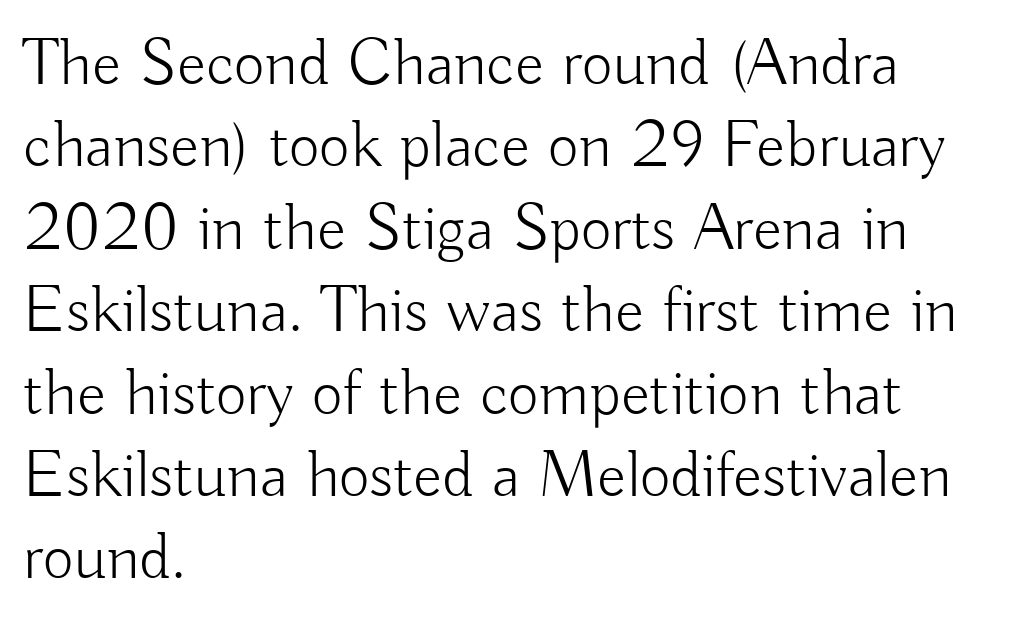
Q: Is the text bold? A: No.
Q: Is the text italic (slanted)? A: No, it is upright.
Q: Is the typeface a serif or a sans-serif typeface? A: Sans-serif.
Q: Is the text underlined? A: No.
Q: How is the paragraph aligned? A: Left-aligned.
Q: Is the spacing between letters normal or unusually wide? A: Normal.
Q: Width (condensed, normal, or wide)? A: Normal.
Q: Stroke contrast? A: Low.
Q: x-height? A: Small.
Q: Monospaced? A: No.
